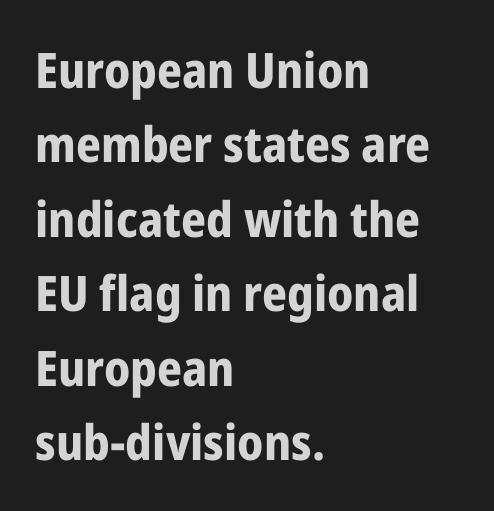
Q: Is the text bold? A: Yes.
Q: Is the text italic (slanted)? A: No, it is upright.
Q: Is the typeface a serif or a sans-serif typeface? A: Sans-serif.
Q: Is the text underlined? A: No.
Q: How is the paragraph aligned? A: Left-aligned.
Q: Is the spacing between letters normal or unusually wide? A: Normal.
Q: Is the spacing between lines tight, normal or loose? A: Normal.
Q: Width (condensed, normal, or wide)? A: Condensed.
Q: Stroke contrast? A: Low.
Q: x-height? A: Medium.
Q: Monospaced? A: No.
